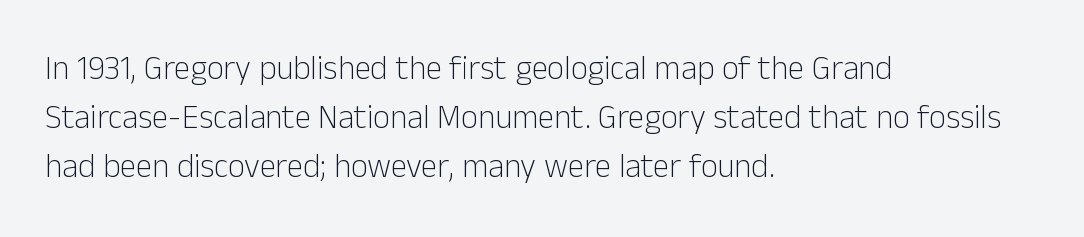
One glance says typical: line gaps are just what's usual. Is this a heavy cut? Hardly; it is regular or lighter. The rendering shows plain stroke endings on the letterforms — a sans-serif design. Does the lettering tilt? It doesn't — this is upright. Letter spacing: default. The space directly below the letters is spotless.
